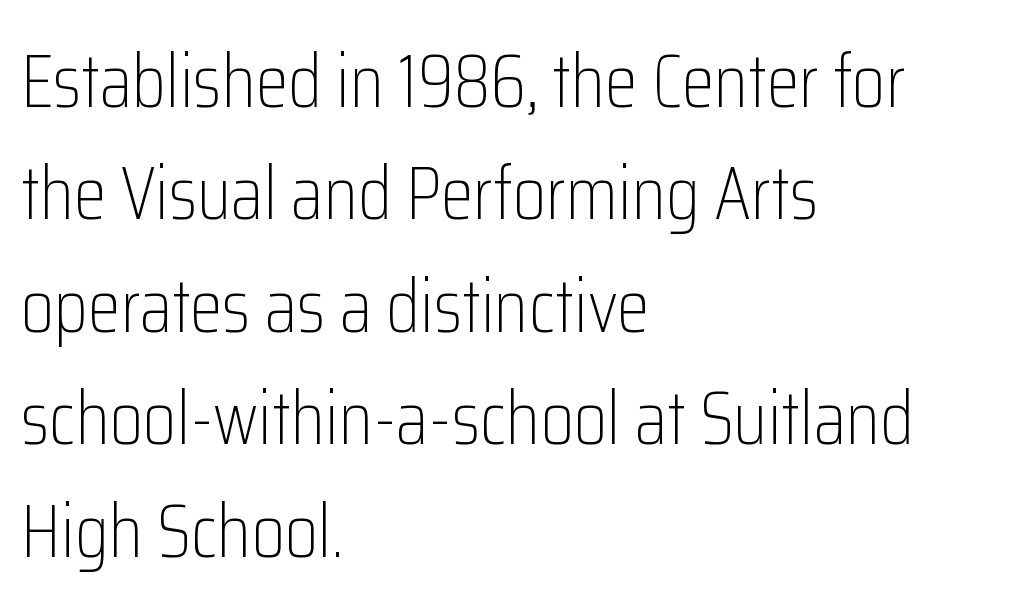
You could not count columns in this text — the font is proportionally spaced. This sample uses a sans-serif face. Regular leading. The space beneath each line is pristine and unruled. Compared with typical body copy, the letter spacing here is the same.
